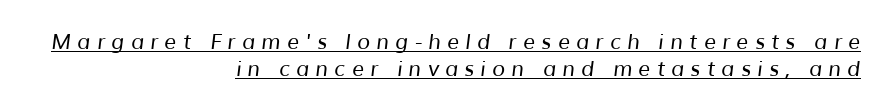
Q: Is the text bold? A: No.
Q: Is the text underlined? A: Yes.
Q: How is the paragraph aligned? A: Right-aligned.
Q: Is the spacing between letters normal or unusually wide? A: Unusually wide.
Q: Is the spacing between lines tight, normal or loose? A: Normal.
